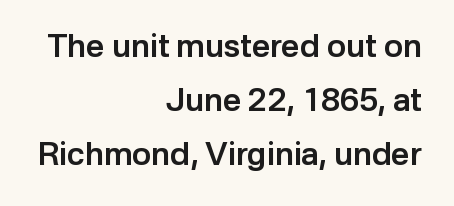
Q: Is the text bold? A: Semi-bold.
Q: Is the text italic (slanted)? A: No, it is upright.
Q: Is the typeface a serif or a sans-serif typeface? A: Sans-serif.
Q: Is the text underlined? A: No.
Q: How is the paragraph aligned? A: Right-aligned.
Q: Is the spacing between letters normal or unusually wide? A: Normal.
Q: Is the spacing between lines tight, normal or loose? A: Normal.
Q: Width (condensed, normal, or wide)? A: Normal.
Q: Stroke contrast? A: Low.
Q: x-height? A: Medium.
Q: Monospaced? A: No.
